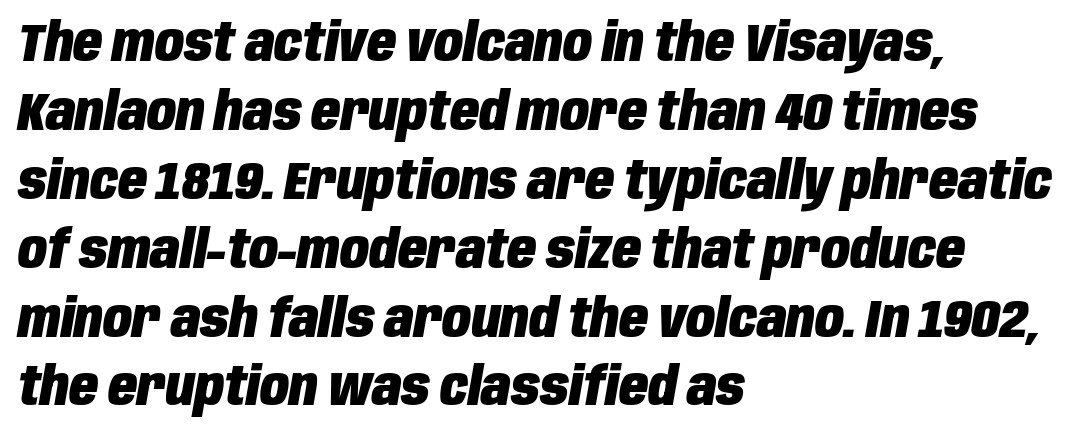
The passage shown stacks its lines at a standard gap. Compared with ordinary roman type, these characters are visibly tilted. Thick stems and heavy bowls — unmistakably bold. Nobody touched the tracking dial on this one.
